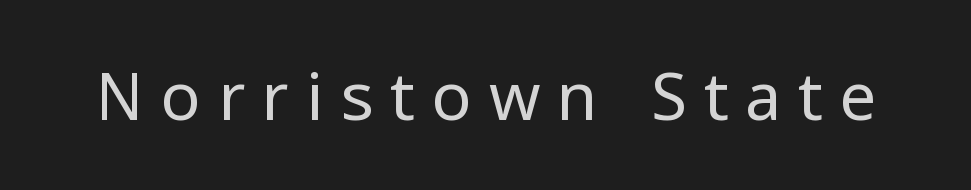
Q: Is the text bold? A: No.
Q: Is the text italic (slanted)? A: No, it is upright.
Q: Is the typeface a serif or a sans-serif typeface? A: Sans-serif.
Q: Is the text underlined? A: No.
Q: Is the spacing between letters normal or unusually wide? A: Unusually wide.
Q: Width (condensed, normal, or wide)? A: Normal.
Q: Stroke contrast? A: Low.
Q: x-height? A: Medium.
Q: Monospaced? A: No.
